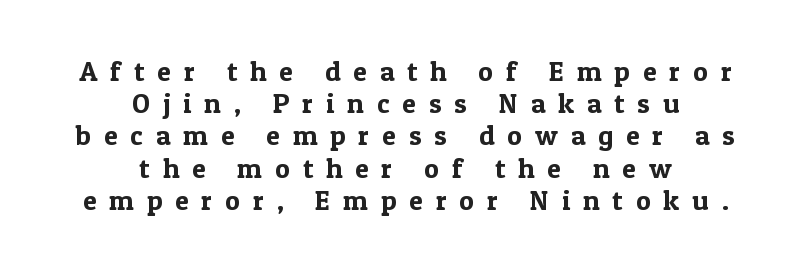
{"serif": "yes", "italic": "no", "width": "normal", "x_height": "medium", "monospaced": "no", "underline": "no", "align": "center", "line_spacing": "tight", "line_spacing_ratio": 1.15, "letter_spacing": "wide", "letter_spacing_em": 0.46, "glyph_px": 28}
